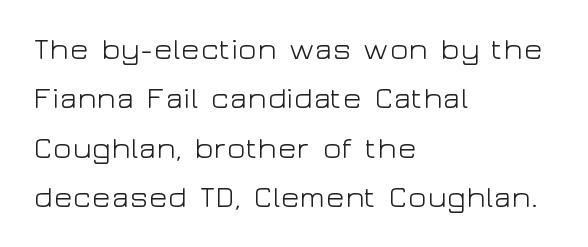
Spacing between characters is what you'd get straight out of the box. Each letter keeps its own natural width here, so spacing adapts to shape. Stroke mass is kept to a normal reading level or below. The rag falls on the right side of this text block.
